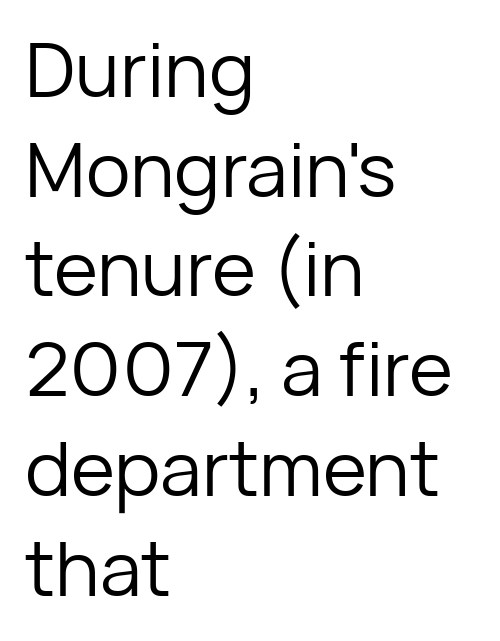
{"serif": "no", "italic": "no", "bold": "no", "weight": "regular", "width": "normal", "stroke_contrast": "low", "x_height": "medium", "monospaced": "no", "underline": "no", "align": "left", "line_spacing": "normal", "line_spacing_ratio": 1.33, "letter_spacing": "normal", "letter_spacing_em": 0.0, "glyph_px": 75}
